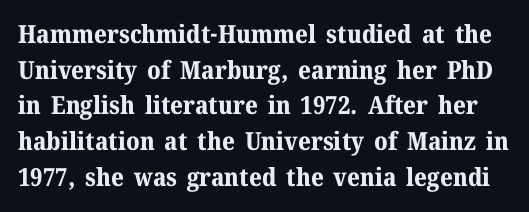
The image shows 25 px bold type, upright; set normal line spacing (1.43x), normal letter spacing, not underlined.
